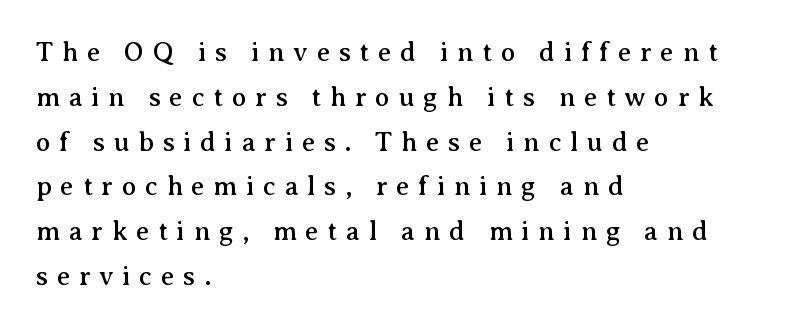
{"italic": "no", "underline": "no", "align": "left", "line_spacing": "normal", "line_spacing_ratio": 1.66, "letter_spacing": "wide", "letter_spacing_em": 0.32, "glyph_px": 27}
